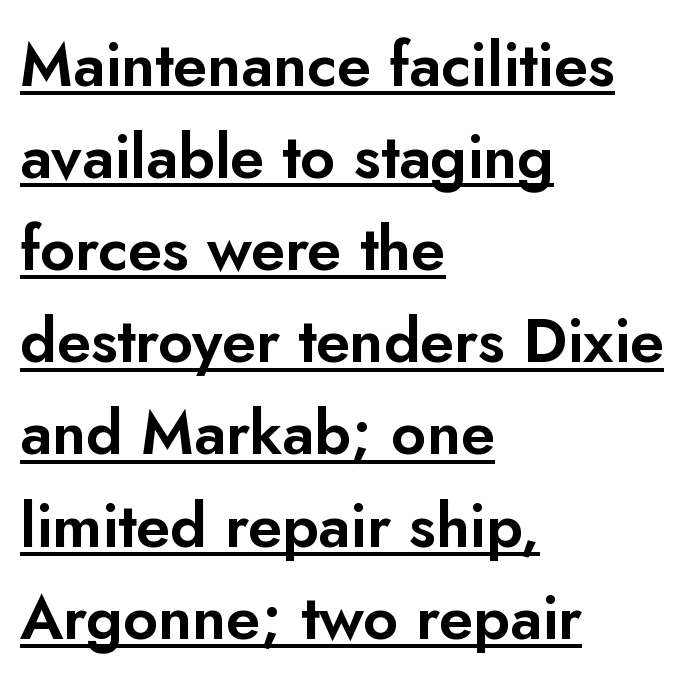
Q: Is the text italic (slanted)? A: No, it is upright.
Q: Is the typeface a serif or a sans-serif typeface? A: Sans-serif.
Q: Is the text underlined? A: Yes.
Q: How is the paragraph aligned? A: Left-aligned.
Q: Is the spacing between letters normal or unusually wide? A: Normal.
Q: Is the spacing between lines tight, normal or loose? A: Normal.
Q: Width (condensed, normal, or wide)? A: Normal.
Q: Stroke contrast? A: Low.
Q: x-height? A: Small.
Q: Monospaced? A: No.
